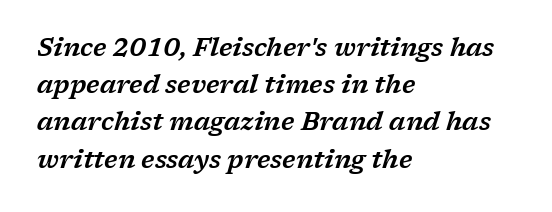
Does the leading feel generous? No, just average. The text carries the slant typical of an italic or oblique font. The type is set solid horizontally, with unmodified tracking. Quick note: underline off. All the whitespace from short lines collects on the right.
